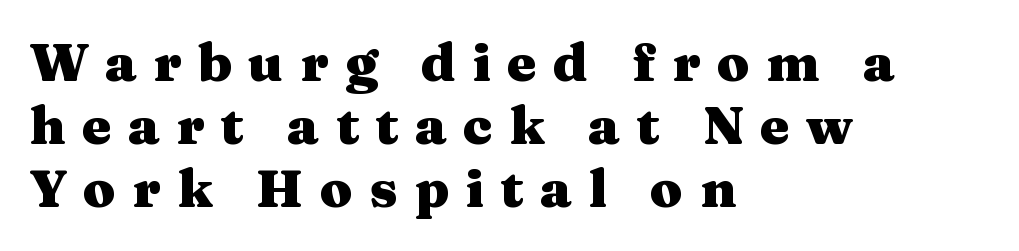
The image shows 53 px heavy, wide serif type, upright; set left-aligned, line spacing 1.19x, unusually wide letter spacing (+0.31 em), not underlined; medium stroke contrast and a medium x-height.
